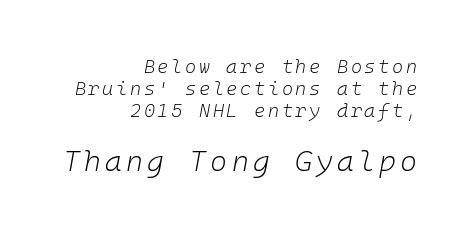
Q: Is the text bold? A: No.
Q: Is the text italic (slanted)? A: Yes, it leans right by about 10 degrees.
Q: Is the text underlined? A: No.
Q: How is the paragraph aligned? A: Right-aligned.
Q: Which block of text is set in a larger size, the first (top) or the second (bottom)? A: The second (bottom) one.
Q: Width (condensed, normal, or wide)? A: Normal.
Q: Stroke contrast? A: Low.
Q: x-height? A: Medium.
Q: Monospaced? A: Yes.
